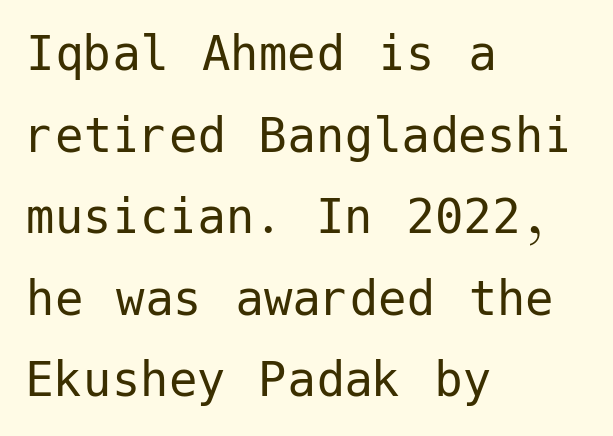
The image shows 57 px regular-weight sans-serif type, upright; set left-aligned, normal line spacing (1.43x), normal letter spacing, not underlined; low stroke contrast and a medium x-height.
